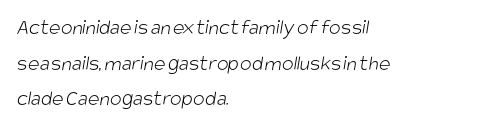
{"bold": "no", "underline": "no", "align": "left", "line_spacing": "normal", "line_spacing_ratio": 1.62, "letter_spacing": "normal", "letter_spacing_em": 0.0, "glyph_px": 22}
